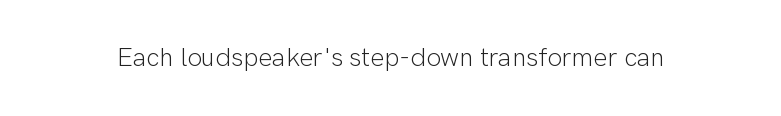
{"italic": "no", "bold": "no", "underline": "no", "letter_spacing": "normal", "letter_spacing_em": 0.0, "glyph_px": 26}
